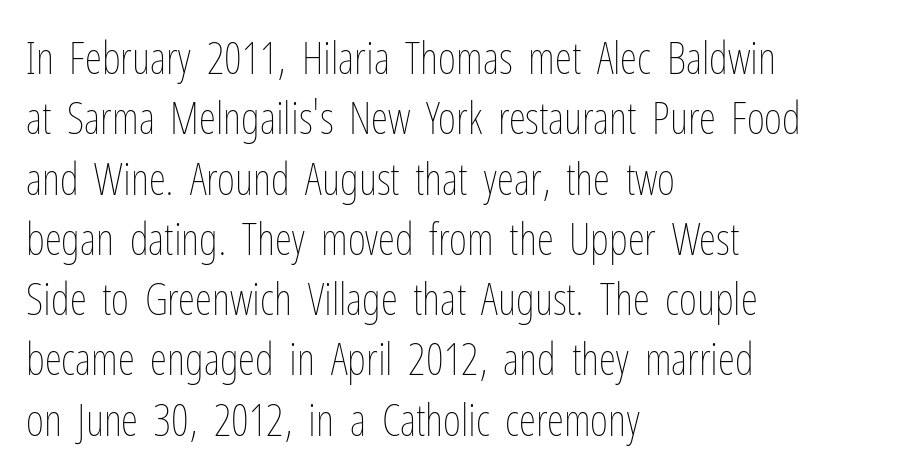
The letters stand straight up with perfectly vertical stems. The paragraph has a hard left edge and a soft right edge. Compared with typical paragraphs, the rows here are spaced about the same. The letters advance in unequal steps, a hallmark of proportional type. The specimen omits any rule beneath the text block's lines.
